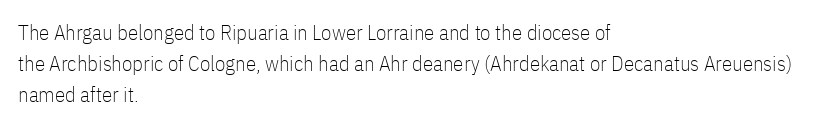
If you drew a line through each stem, it would be perfectly vertical. Leftover space on each line is placed entirely after the last word. The vertical gap from one line to the next is medium. The specimen omits any rule beneath the text block's lines.
